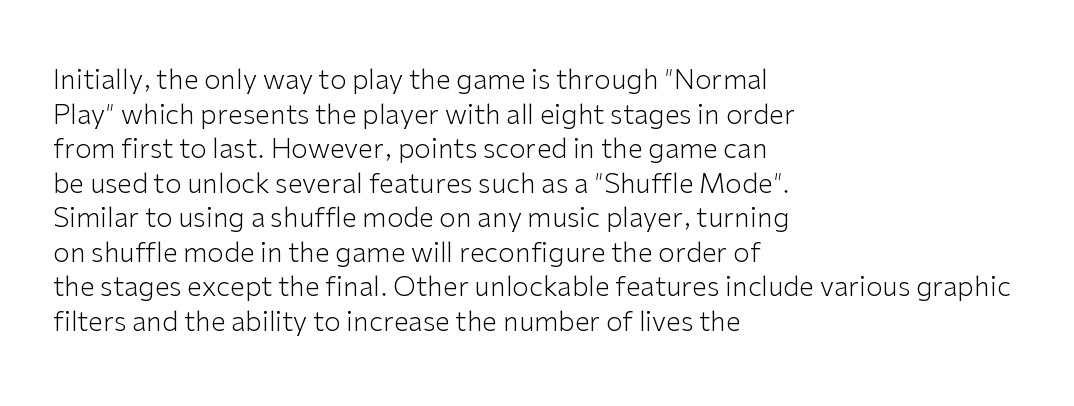
Q: Is the text bold? A: No.
Q: Is the text italic (slanted)? A: No, it is upright.
Q: Is the text underlined? A: No.
Q: How is the paragraph aligned? A: Left-aligned.
Q: Is the spacing between letters normal or unusually wide? A: Normal.
Q: Is the spacing between lines tight, normal or loose? A: Normal.
